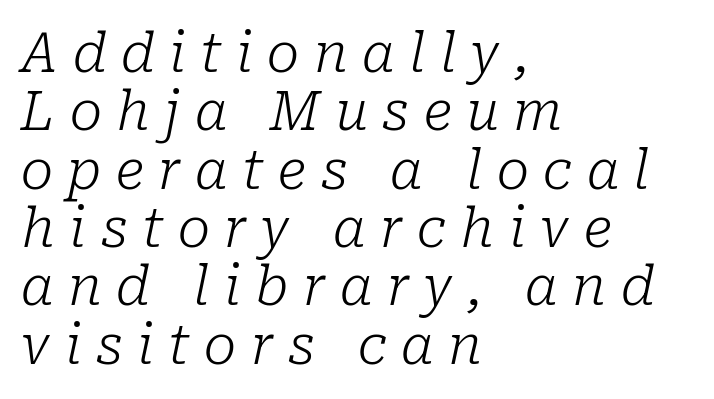
Q: Is the text bold? A: No.
Q: Is the text italic (slanted)? A: Yes, it leans right by about 10 degrees.
Q: Is the typeface a serif or a sans-serif typeface? A: Serif.
Q: Is the text underlined? A: No.
Q: How is the paragraph aligned? A: Left-aligned.
Q: Is the spacing between letters normal or unusually wide? A: Unusually wide.
Q: Is the spacing between lines tight, normal or loose? A: Tight.
Q: Width (condensed, normal, or wide)? A: Normal.
Q: Stroke contrast? A: Low.
Q: x-height? A: Medium.
Q: Monospaced? A: No.
